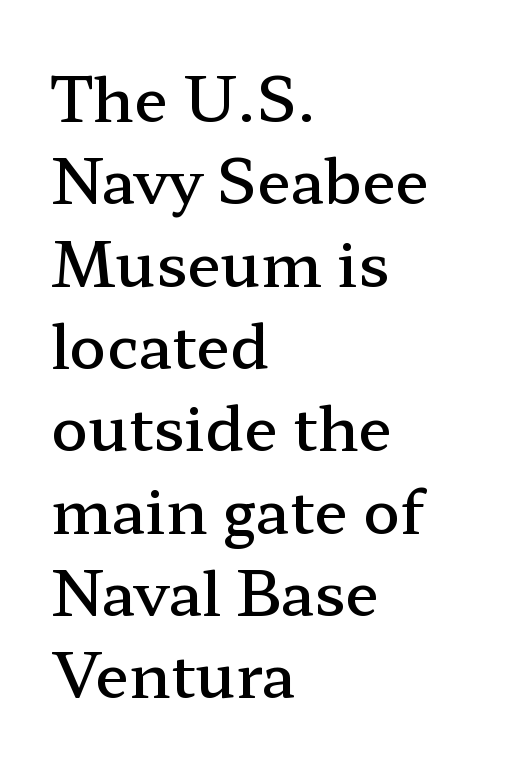
{"serif": "yes", "italic": "no", "bold": "semi", "weight": "semibold", "width": "wide", "stroke_contrast": "low", "x_height": "medium", "monospaced": "no", "underline": "no", "align": "left", "line_spacing": "normal", "line_spacing_ratio": 1.35, "letter_spacing": "normal", "letter_spacing_em": 0.0, "glyph_px": 61}
